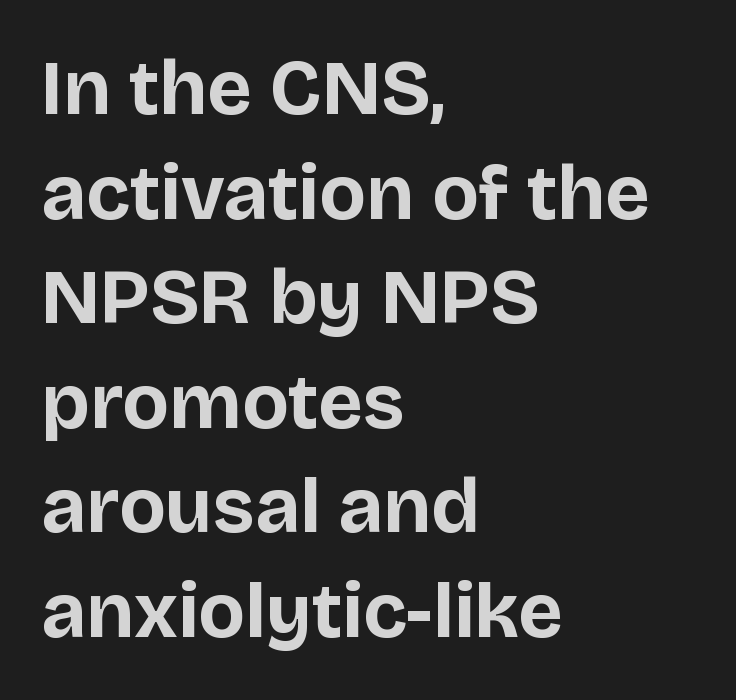
Observe the ordinary spacing: letters are neighbours, not strangers. The lettering stays uniformly vertical, giving the passage a roman look. The space between consecutive lines is moderate. Short and long lines alike share a common starting point at left. In terms of letterform style, serifs are entirely absent.
